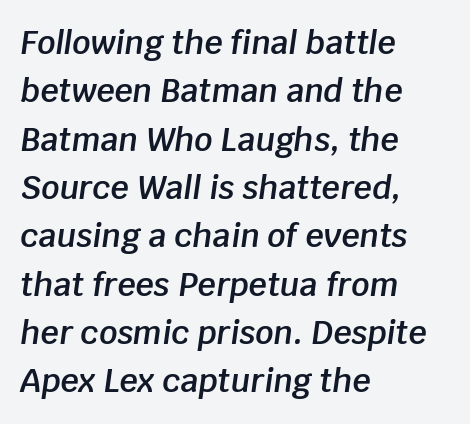
{"italic": "yes", "lean": "right", "slant_degrees": 8, "bold": "semi", "weight": "semibold", "width": "normal", "stroke_contrast": "low", "x_height": "large", "monospaced": "no", "underline": "no", "align": "left", "line_spacing": "normal", "line_spacing_ratio": 1.51, "letter_spacing": "normal", "letter_spacing_em": 0.0, "glyph_px": 32}
